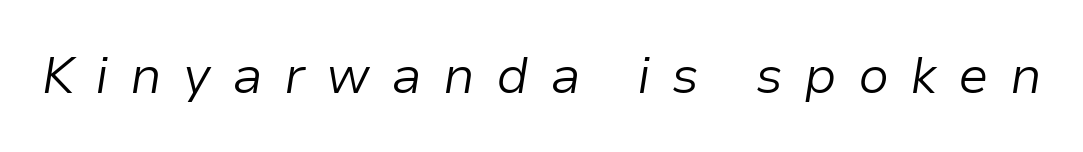
Q: Is the text bold? A: No.
Q: Is the text italic (slanted)? A: Yes, it leans right by about 9 degrees.
Q: Is the text underlined? A: No.
Q: Is the spacing between letters normal or unusually wide? A: Unusually wide.
Q: Width (condensed, normal, or wide)? A: Normal.
Q: Stroke contrast? A: Low.
Q: x-height? A: Medium.
Q: Monospaced? A: No.
